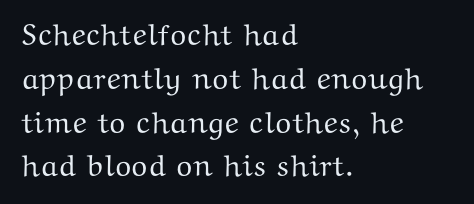
The image shows 30 px wide serif type, upright; set left-aligned, normal line spacing (1.46x), normal letter spacing, not underlined; medium stroke contrast and a medium x-height.
